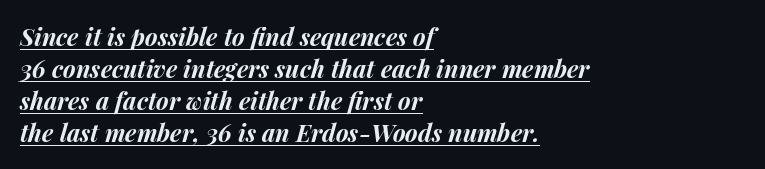
Quick note: underline on. Looking at the ascenders, they clearly lean. The lines in this sample share a left origin and differ only in where they stop. The line-height multiplier appears to be the usual default.
